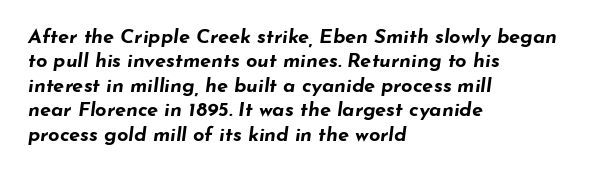
The image shows 20 px bold type, italic (leaning right); set left-aligned, line spacing 1.22x, normal letter spacing, not underlined.
